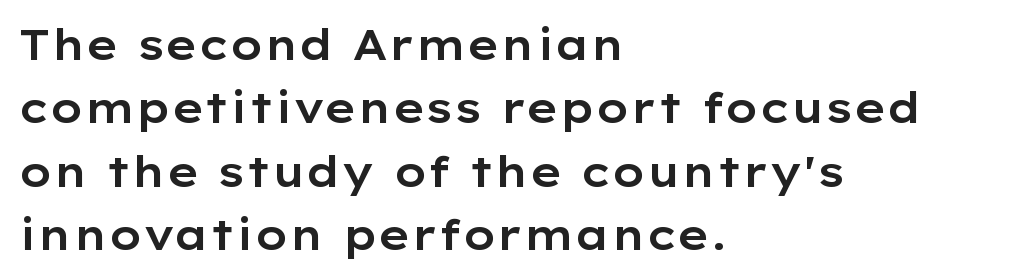
This sample keeps an unexceptional amount of space between lines. Observe the ordinary spacing: letters are neighbours, not strangers. Upright lettering throughout. Do the characters align in a grid? No, the font is proportional.
